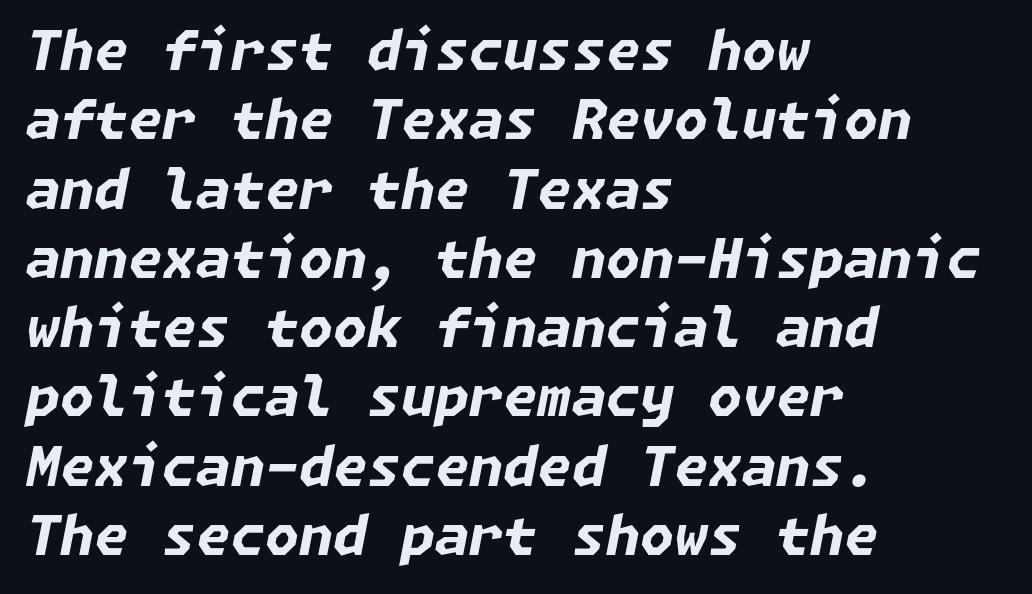
{"italic": "yes", "lean": "right", "slant_degrees": 11, "bold": "yes", "weight": "bold", "width": "normal", "stroke_contrast": "low", "x_height": "medium", "underline": "no", "align": "left", "line_spacing": "normal", "line_spacing_ratio": 1.26, "letter_spacing": "normal", "letter_spacing_em": 0.0, "glyph_px": 55}
